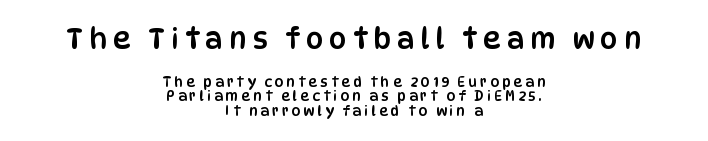
{"serif": "no", "italic": "no", "width": "condensed", "stroke_contrast": "low", "x_height": "large", "monospaced": "no", "underline": "no", "align": "center", "line_spacing": "tight", "line_spacing_ratio": 1.04, "letter_spacing": "wide", "letter_spacing_em": 0.21, "larger_block": "first", "size_ratio": 2.0, "glyph_px": 28}
